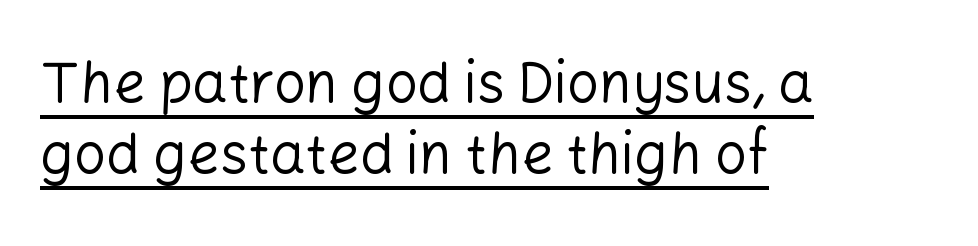
Q: Is the text bold? A: No.
Q: Is the text italic (slanted)? A: No, it is upright.
Q: Is the typeface a serif or a sans-serif typeface? A: Sans-serif.
Q: Is the text underlined? A: Yes.
Q: How is the paragraph aligned? A: Left-aligned.
Q: Is the spacing between letters normal or unusually wide? A: Normal.
Q: Is the spacing between lines tight, normal or loose? A: Normal.
Q: Width (condensed, normal, or wide)? A: Normal.
Q: Stroke contrast? A: Low.
Q: x-height? A: Medium.
Q: Monospaced? A: No.
